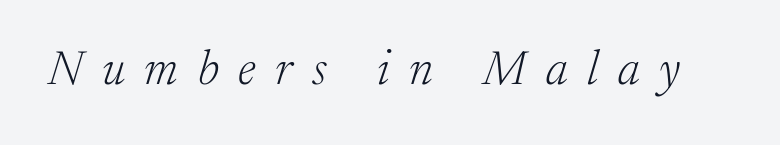
Q: Is the text bold? A: No.
Q: Is the text italic (slanted)? A: Yes, it leans right by about 17 degrees.
Q: Is the typeface a serif or a sans-serif typeface? A: Serif.
Q: Is the text underlined? A: No.
Q: Is the spacing between letters normal or unusually wide? A: Unusually wide.
Q: Width (condensed, normal, or wide)? A: Normal.
Q: Stroke contrast? A: Low.
Q: x-height? A: Medium.
Q: Monospaced? A: No.
